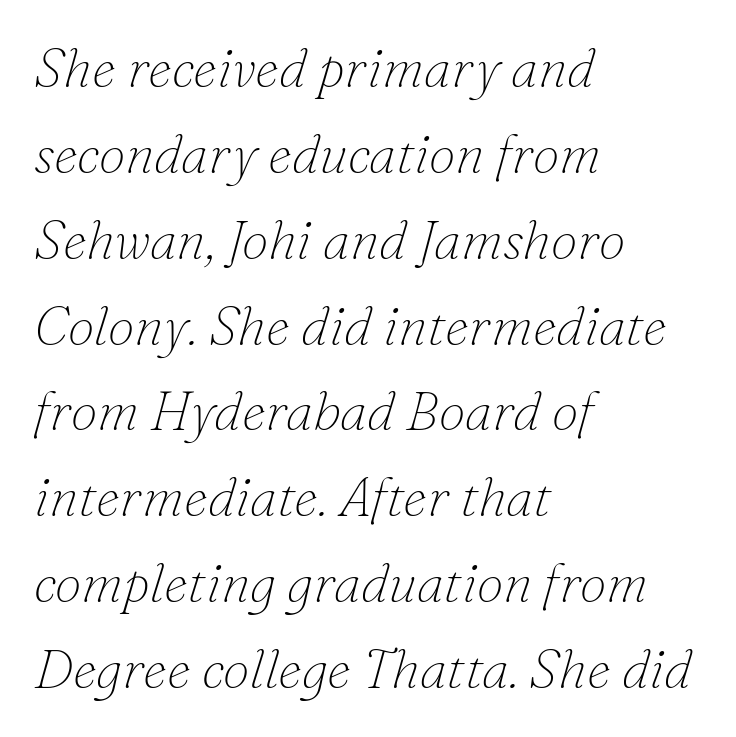
The image shows 54 px thin serif type, italic (leaning right); set left-aligned, normal line spacing (1.59x), normal letter spacing, not underlined; low stroke contrast and a small x-height.
